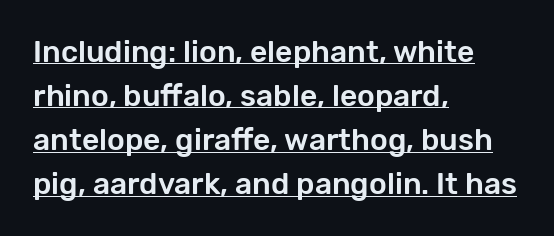
Posture: straight, roman, zero tilt. Tracking here is standard; glyphs follow each other at the usual distance. You can tell from the bare stems that sans-serif type was used. A typesetter would call this proportional, since set widths differ per character. Looks like someone drew a line under every word here. Summary of vertical rhythm: regular, with standard interline spacing.
